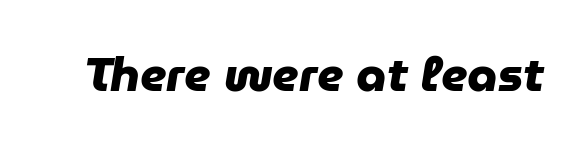
Q: Is the text bold? A: Yes.
Q: Is the typeface a serif or a sans-serif typeface? A: Sans-serif.
Q: Is the text underlined? A: No.
Q: Is the spacing between letters normal or unusually wide? A: Normal.
Q: Width (condensed, normal, or wide)? A: Normal.
Q: Stroke contrast? A: Low.
Q: x-height? A: Medium.
Q: Monospaced? A: No.
